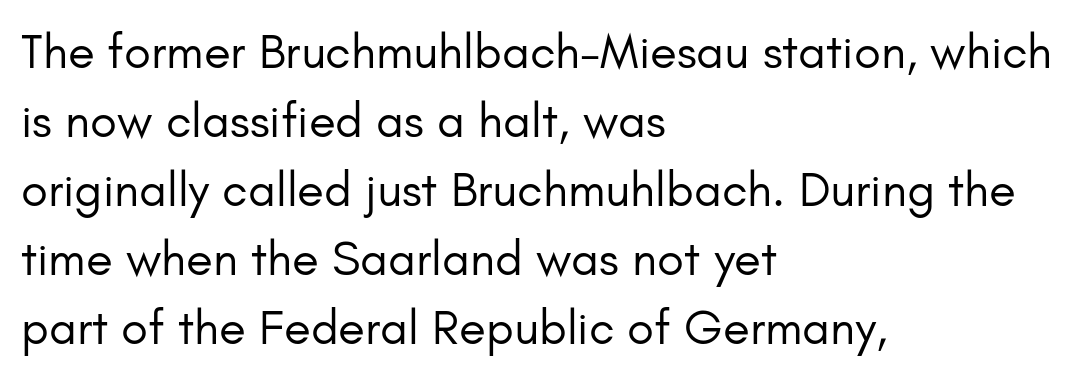
The image shows 49 px regular-weight sans-serif type, upright; set left-aligned, normal line spacing (1.41x), normal letter spacing, not underlined; low stroke contrast and a small x-height.
